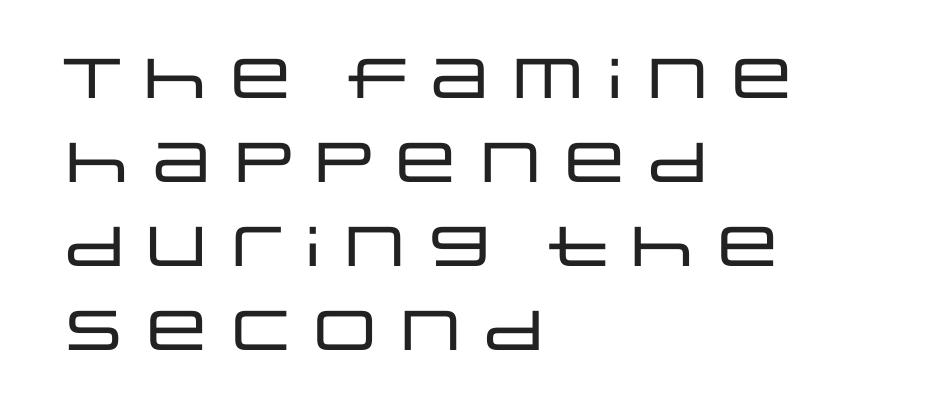
Q: Is the text italic (slanted)? A: No, it is upright.
Q: Is the typeface a serif or a sans-serif typeface? A: Sans-serif.
Q: Is the text underlined? A: No.
Q: How is the paragraph aligned? A: Left-aligned.
Q: Is the spacing between letters normal or unusually wide? A: Normal.
Q: Is the spacing between lines tight, normal or loose? A: Normal.
Q: Width (condensed, normal, or wide)? A: Wide.
Q: Stroke contrast? A: Low.
Q: x-height? A: Large.
Q: Monospaced? A: No.
